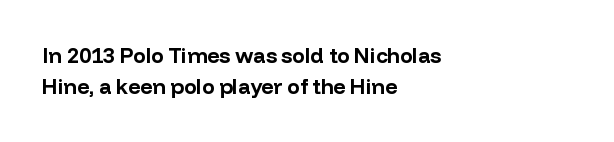
Q: Is the text bold? A: Yes.
Q: Is the text italic (slanted)? A: No, it is upright.
Q: Is the text underlined? A: No.
Q: How is the paragraph aligned? A: Left-aligned.
Q: Is the spacing between letters normal or unusually wide? A: Normal.
Q: Is the spacing between lines tight, normal or loose? A: Normal.
